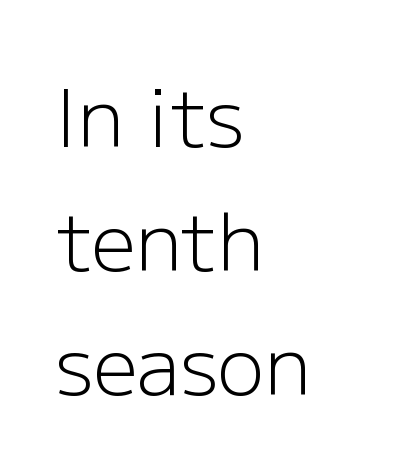
The image shows 79 px light sans-serif type, upright; set left-aligned, normal line spacing (1.57x), normal letter spacing, not underlined; low stroke contrast and a medium x-height.
